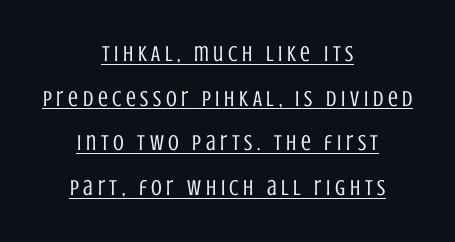
Q: Is the text bold? A: No.
Q: Is the text italic (slanted)? A: No, it is upright.
Q: Is the text underlined? A: Yes.
Q: How is the paragraph aligned? A: Centered.
Q: Is the spacing between letters normal or unusually wide? A: Unusually wide.
Q: Is the spacing between lines tight, normal or loose? A: Loose.
